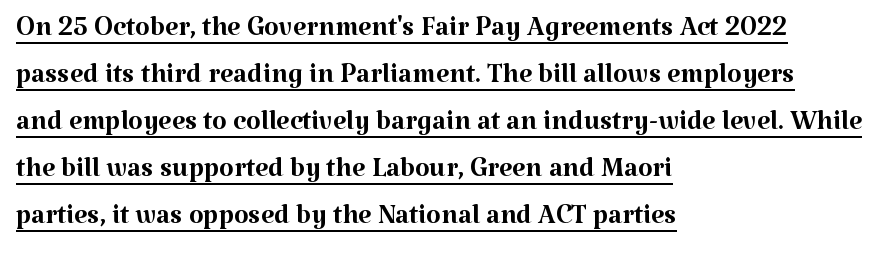
{"serif": "yes", "italic": "no", "bold": "no", "weight": "regular", "width": "normal", "stroke_contrast": "medium", "x_height": "medium", "monospaced": "no", "underline": "yes", "align": "left", "line_spacing_ratio": 1.24, "letter_spacing": "normal", "letter_spacing_em": 0.0, "glyph_px": 38}
